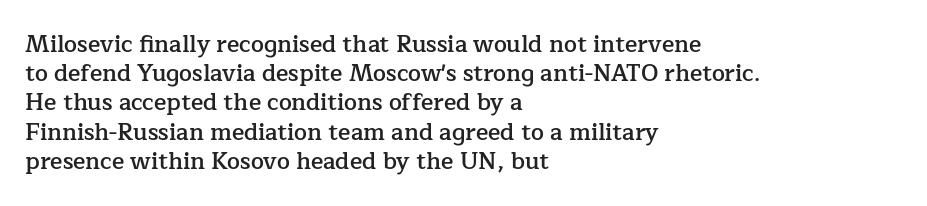
The image shows 23 px text type, upright; set left-aligned, normal line spacing (1.27x), normal letter spacing, not underlined.
